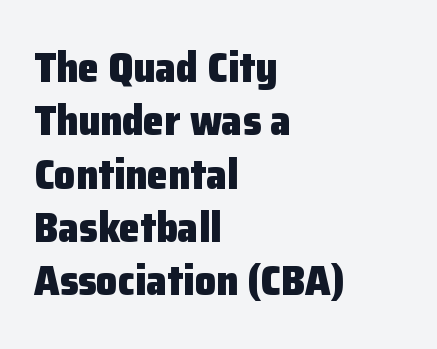
Caption: standard tracking, unaltered. Weight check: bold — yes, fully. Here the designer chose a conventional face with non-uniform glyph widths. Line beginnings align vertically; line endings do not. Notice how descenders clear the ascenders below comfortably — that's standard leading.
